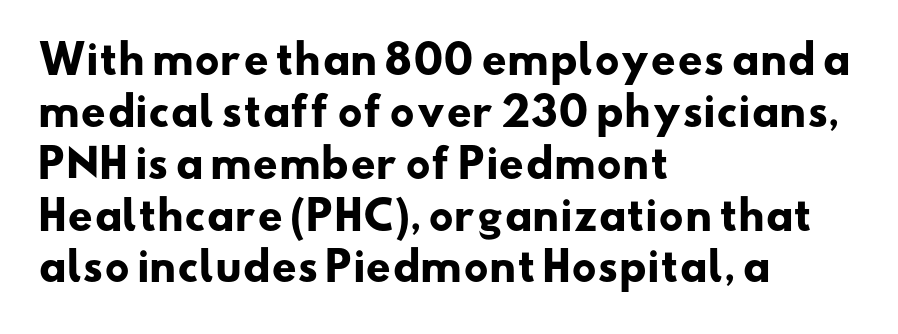
{"serif": "no", "bold": "yes", "weight": "heavy", "width": "wide", "stroke_contrast": "low", "x_height": "small", "monospaced": "no", "underline": "no", "align": "left", "line_spacing": "normal", "line_spacing_ratio": 1.33, "letter_spacing": "normal", "letter_spacing_em": 0.0, "glyph_px": 39}
